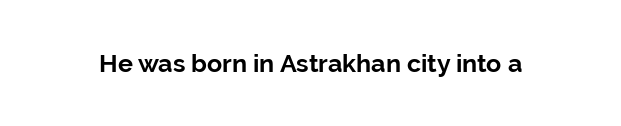
Q: Is the text bold? A: Yes.
Q: Is the text italic (slanted)? A: No, it is upright.
Q: Is the text underlined? A: No.
Q: Is the spacing between letters normal or unusually wide? A: Normal.
